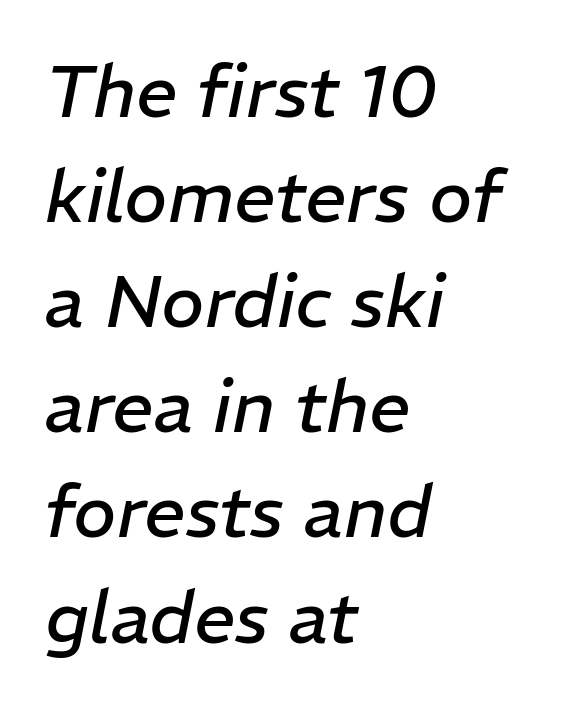
{"italic": "yes", "lean": "right", "slant_degrees": 11, "bold": "no", "weight": "regular", "width": "normal", "stroke_contrast": "low", "x_height": "medium", "monospaced": "no", "underline": "no", "align": "left", "line_spacing": "normal", "line_spacing_ratio": 1.44, "letter_spacing": "normal", "letter_spacing_em": 0.0, "glyph_px": 73}
